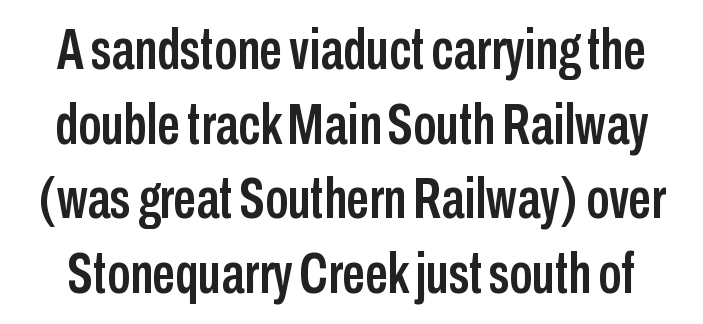
The image shows 57 px condensed sans-serif type, upright; set normal line spacing (1.31x), normal letter spacing, not underlined; low stroke contrast and a medium x-height.
